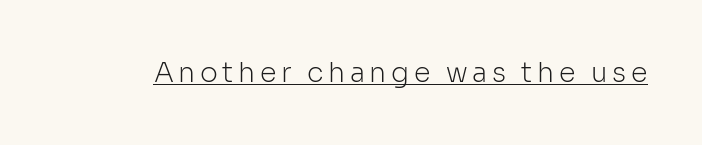
This is not heavy type; no bold has been used. A roman cut, with each character standing at attention. Is there an underline? Yes — a line sits under the letters.
